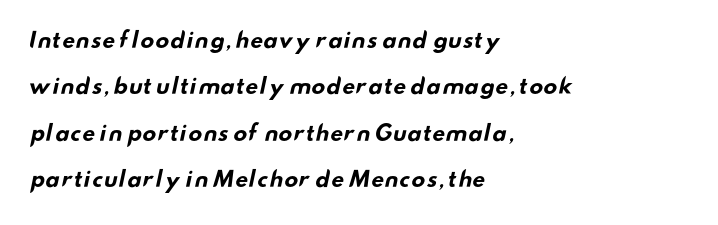
The zone under the glyphs is completely vacant. One glance says open: line gaps are wider than usual. One-word summary of the alignment: left. Inter-character spacing is left at the font's built-in metrics.
